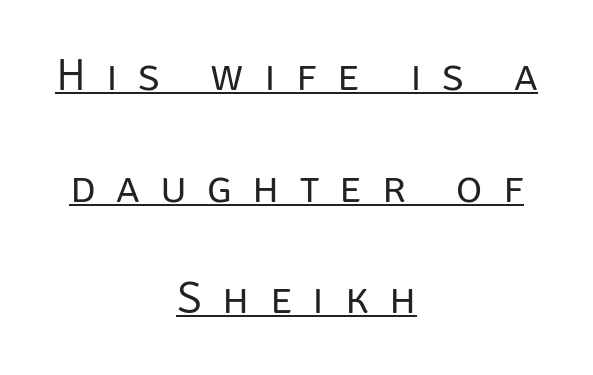
{"serif": "no", "italic": "no", "bold": "no", "weight": "regular", "width": "normal", "stroke_contrast": "low", "x_height": "large", "monospaced": "no", "underline": "yes", "align": "center", "line_spacing": "loose", "line_spacing_ratio": 2.48, "letter_spacing": "wide", "letter_spacing_em": 0.45, "glyph_px": 45}
